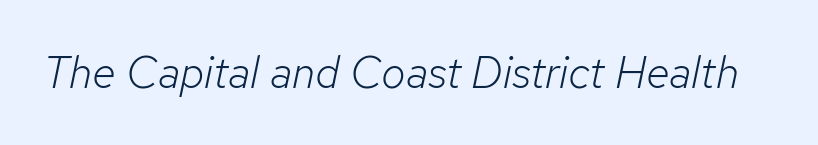
Rendered with sloped, italic letterforms. A clean baseline with only descenders dipping below it. Unbolded letterforms with no extra heft. Tracking here is standard; glyphs follow each other at the usual distance.
